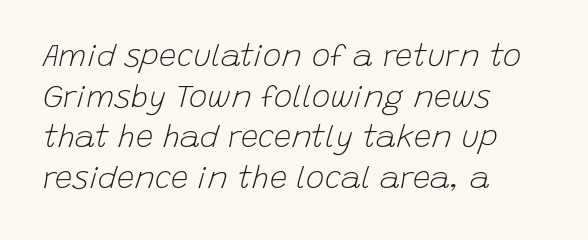
Q: Is the text bold? A: No.
Q: Is the text italic (slanted)? A: Yes, it leans right by about 15 degrees.
Q: Is the text underlined? A: No.
Q: How is the paragraph aligned? A: Left-aligned.
Q: Is the spacing between letters normal or unusually wide? A: Normal.
Q: Is the spacing between lines tight, normal or loose? A: Normal.
Q: Width (condensed, normal, or wide)? A: Normal.
Q: Stroke contrast? A: Low.
Q: x-height? A: Large.
Q: Monospaced? A: No.
